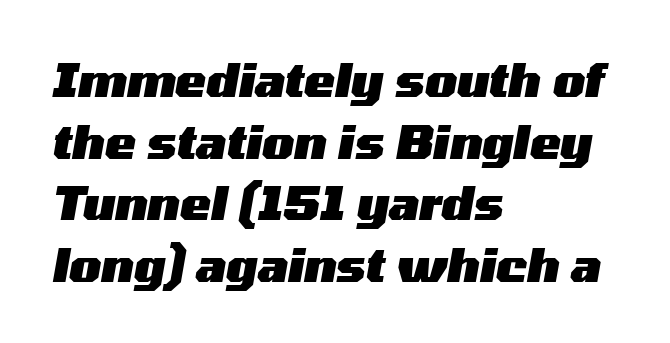
The image shows 46 px heavy, wide type, italic (leaning right); set left-aligned, normal line spacing (1.34x), normal letter spacing, not underlined; medium stroke contrast and a medium x-height.
